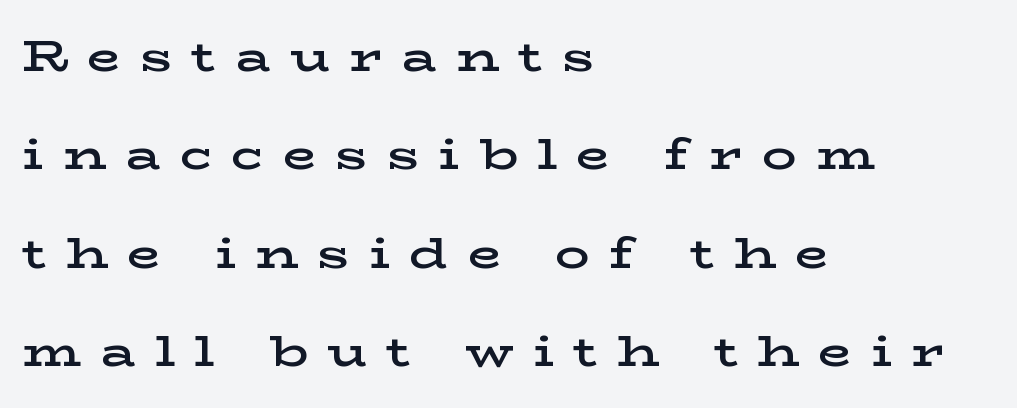
In terms of posture, this sample is upright. You could not count columns in this text — the font is proportionally spaced. Each glyph is drawn with semibold strokes, heavier than normal yet not fully bold. I'd call this a serif setting — the letters wear small feet. The line-height multiplier appears high, well above default.
